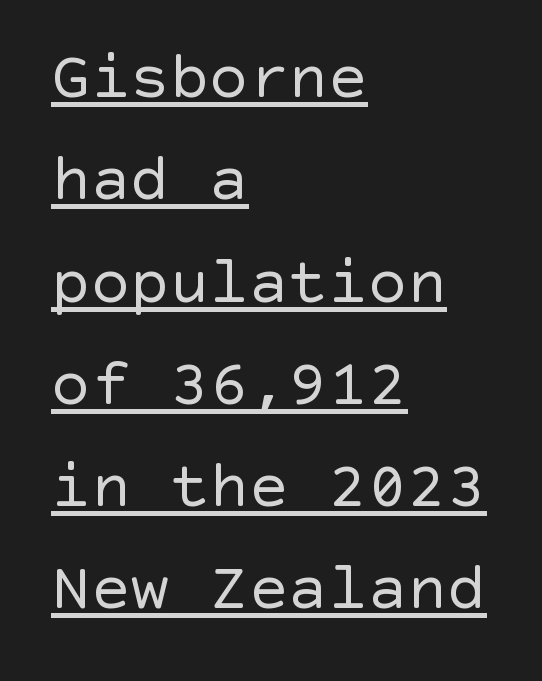
{"serif": "no", "italic": "no", "bold": "no", "weight": "regular", "width": "normal", "x_height": "large", "underline": "yes", "align": "left", "line_spacing": "normal", "line_spacing_ratio": 1.55, "letter_spacing": "normal", "letter_spacing_em": 0.0, "glyph_px": 66}
